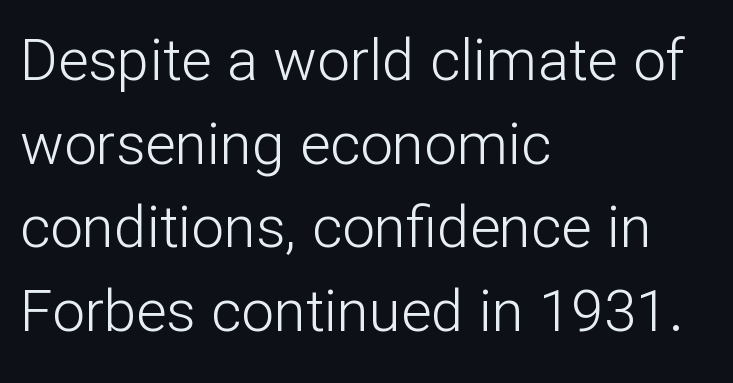
Is there any slant? The stems are plumb. Stems and bowls with no extra thickness — not bold. Letter spacing: default. Horizontally, the lines are justified to the leading edge only. The text was rendered using a sans face with plain stroke endings.
